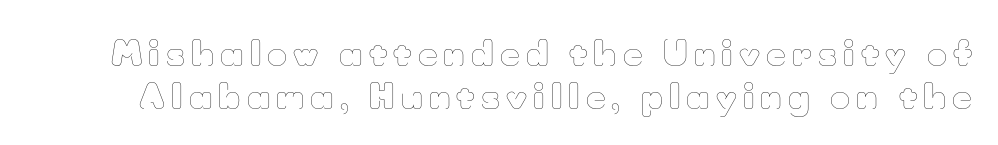
Q: Is the text bold? A: No.
Q: Is the text italic (slanted)? A: No, it is upright.
Q: Is the text underlined? A: No.
Q: Is the spacing between lines tight, normal or loose? A: Normal.
Q: Width (condensed, normal, or wide)? A: Normal.
Q: Stroke contrast? A: Low.
Q: x-height? A: Small.
Q: Monospaced? A: No.
